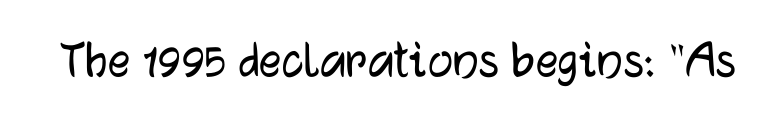
Q: Is the text italic (slanted)? A: No, it is upright.
Q: Is the typeface a serif or a sans-serif typeface? A: Sans-serif.
Q: Is the text underlined? A: No.
Q: Is the spacing between letters normal or unusually wide? A: Normal.
Q: Width (condensed, normal, or wide)? A: Normal.
Q: Stroke contrast? A: Low.
Q: x-height? A: Medium.
Q: Monospaced? A: No.
